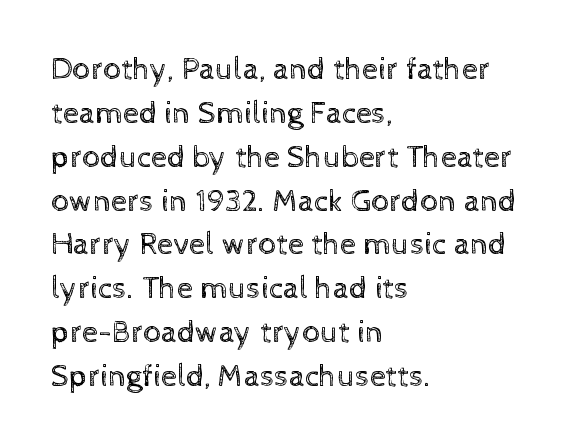
The image shows 32 px regular-weight type, upright; set left-aligned, normal line spacing (1.37x), normal letter spacing, not underlined; a medium x-height.
